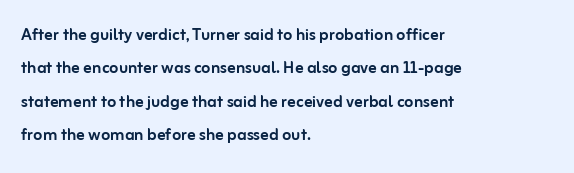
The image shows 21 px text type, upright; set left-aligned, normal line spacing (1.59x), normal letter spacing, not underlined.
